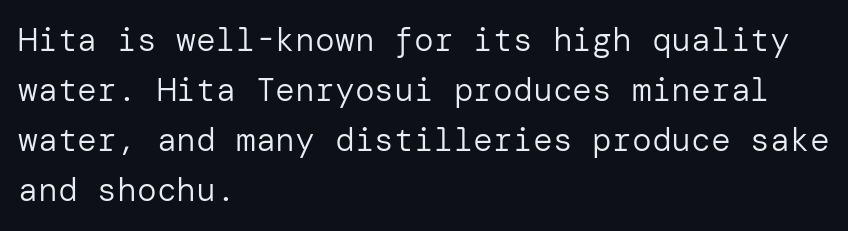
The image shows 33 px regular-weight sans-serif type, upright; set left-aligned, normal line spacing (1.52x), normal letter spacing, not underlined; low stroke contrast and a medium x-height.
